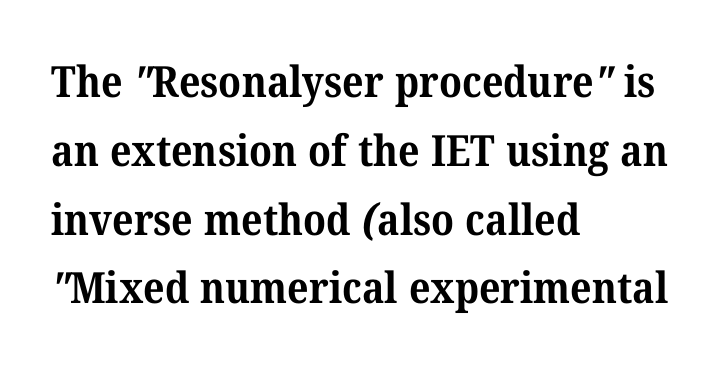
{"serif": "yes", "bold": "yes", "weight": "bold", "width": "normal", "stroke_contrast": "medium", "x_height": "medium", "monospaced": "no", "underline": "no", "align": "left", "line_spacing": "normal", "line_spacing_ratio": 1.6, "letter_spacing": "normal", "letter_spacing_em": 0.0, "glyph_px": 43}
